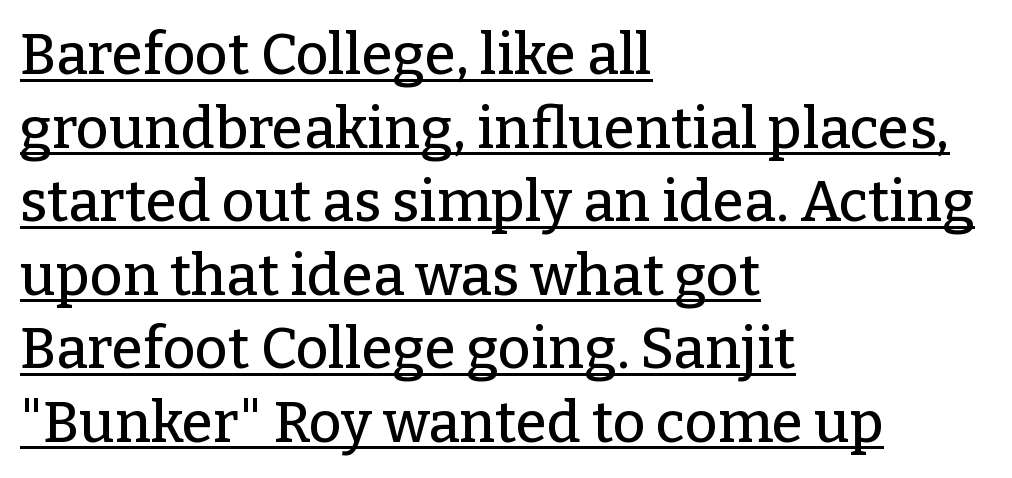
The image shows 57 px serif type, upright; set left-aligned, normal line spacing (1.29x), normal letter spacing, underlined; low stroke contrast and a medium x-height.
